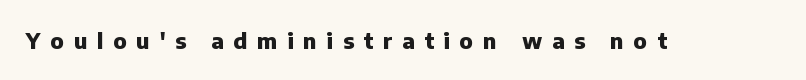
The image shows 22 px bold type, upright; set unusually wide letter spacing (+0.44 em), not underlined.
